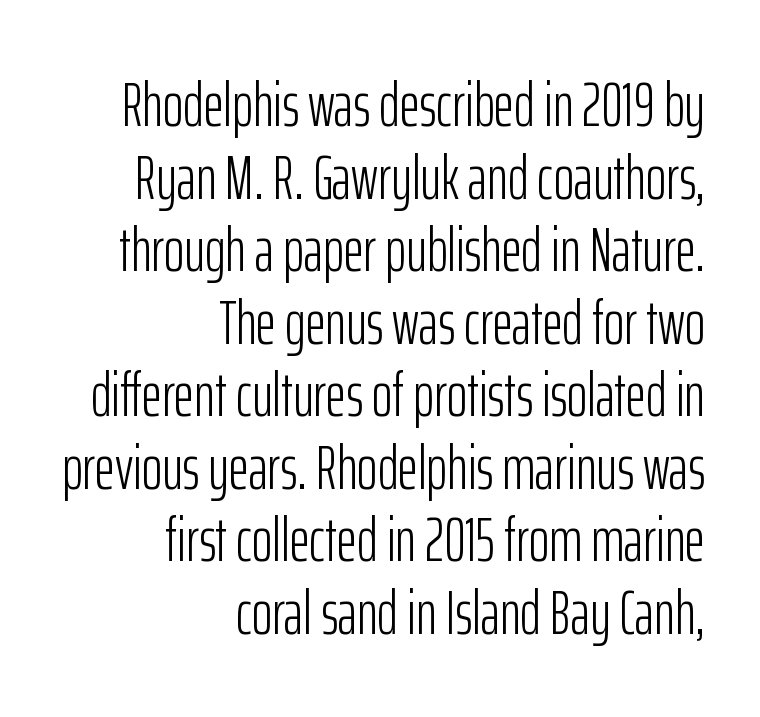
Line endings align vertically; line beginnings do not. Bold? No — there's no thickening of the strokes. Descenders are the only things crossing below the line. Does the lettering tilt? It doesn't — this is upright. Does extra space separate the letters? No, they use regular spacing.
